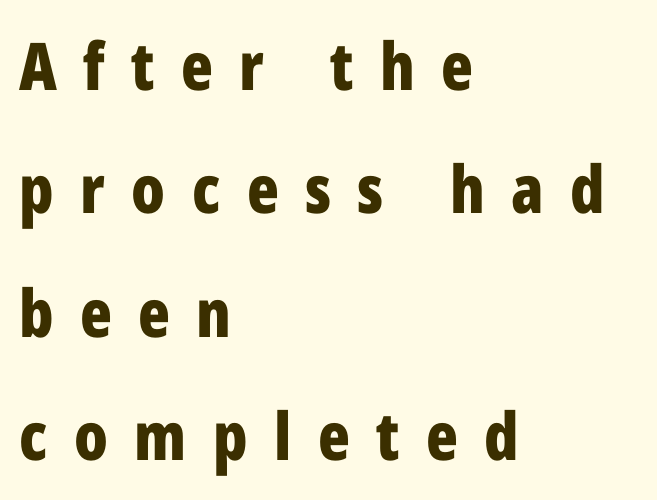
The image shows 66 px bold, condensed sans-serif type, upright; set left-aligned, line spacing 1.87x, unusually wide letter spacing (+0.4 em), not underlined; low stroke contrast and a medium x-height.
